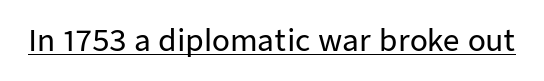
The image shows 29 px sans-serif type, upright; set normal letter spacing, underlined; low stroke contrast and a medium x-height.
